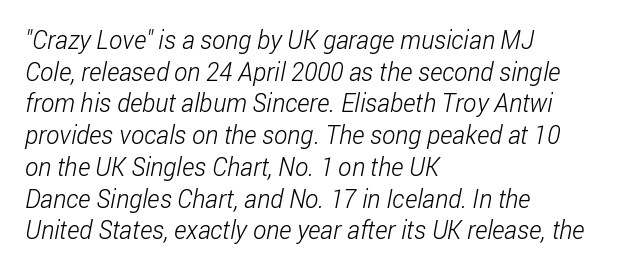
The image shows 25 px text type; set left-aligned, normal line spacing (1.27x), normal letter spacing, not underlined.
